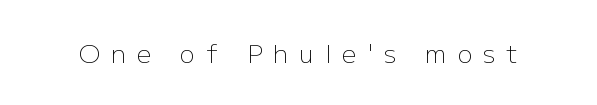
Spacing between characters has been opened up far beyond the box default. Check the space under the baseline: it is left empty. The axis of the letterforms is exactly vertical. The typesetting does not lean heavy: it is not bold.
